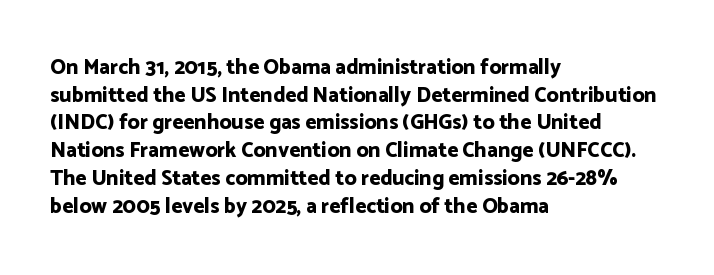
Q: Is the text bold? A: Yes.
Q: Is the text italic (slanted)? A: No, it is upright.
Q: Is the text underlined? A: No.
Q: How is the paragraph aligned? A: Left-aligned.
Q: Is the spacing between letters normal or unusually wide? A: Normal.
Q: Is the spacing between lines tight, normal or loose? A: Normal.
